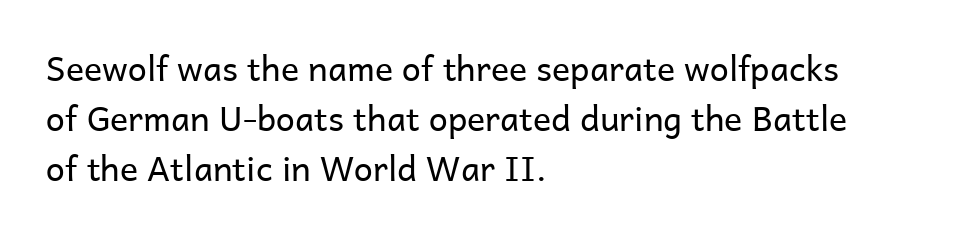
Nope, no serifs anywhere on these letters. Leading: standard. The string is rendered with underlining switched off. Here the designer chose a conventional face with non-uniform glyph widths. No extra ink here — the face is not bold. The letters sit at their default tracking, neither squeezed nor spread.
